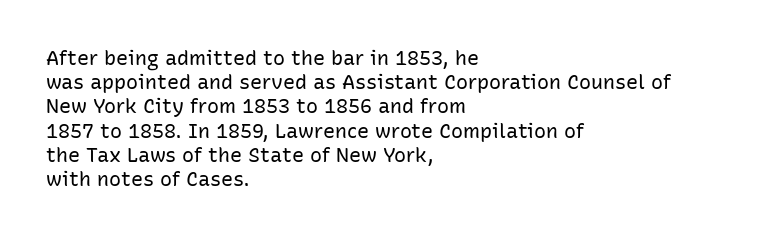
Tall strokes in this sample are plumb rather than angled. Decoration check: the copy has no underline. Words appear dense and cohesive because spacing is normal. The typesetter chose a ragged-right arrangement here.
